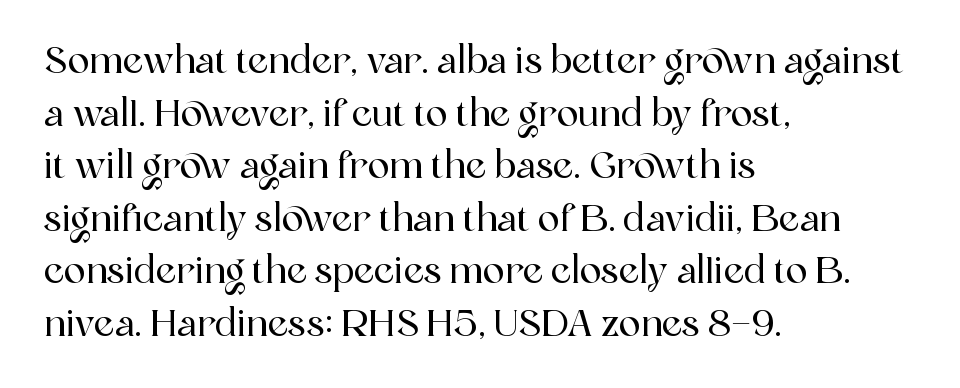
The image shows 36 px serif type, upright; set left-aligned, normal line spacing (1.46x), normal letter spacing, not underlined; a medium x-height.
